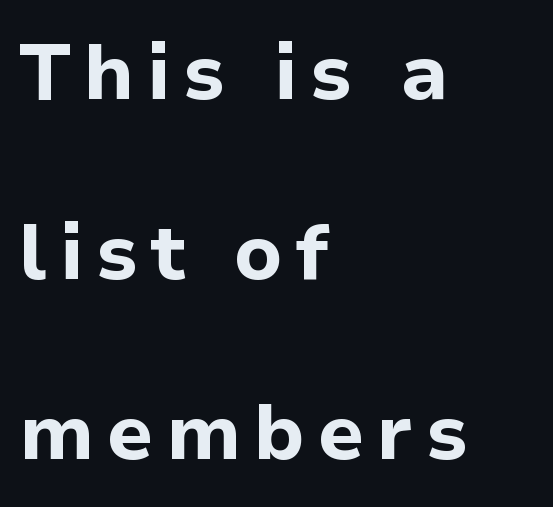
{"serif": "no", "italic": "no", "bold": "yes", "weight": "bold", "width": "normal", "stroke_contrast": "low", "x_height": "medium", "monospaced": "no", "underline": "no", "align": "left", "line_spacing": "loose", "line_spacing_ratio": 2.28, "glyph_px": 79}
